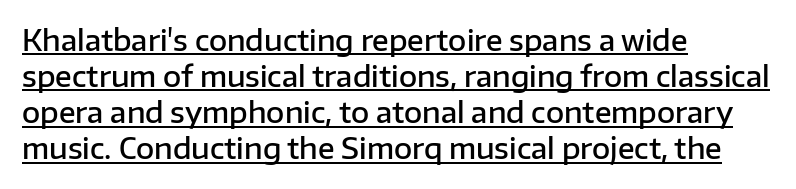
{"serif": "no", "italic": "no", "bold": "semi", "weight": "semibold", "width": "normal", "stroke_contrast": "low", "x_height": "medium", "monospaced": "no", "underline": "yes", "align": "left", "line_spacing": "normal", "line_spacing_ratio": 1.29, "letter_spacing": "normal", "letter_spacing_em": 0.0, "glyph_px": 28}
